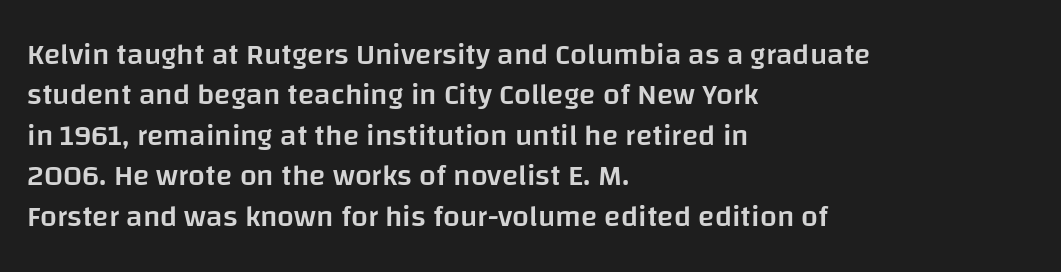
Notice how descenders clear the ascenders below comfortably — that's standard leading. The glyphs are unaccompanied by any horizontal stroke below them. On the weight axis this lands at semibold, roughly 600. No extra tracking has been applied to these lines.
